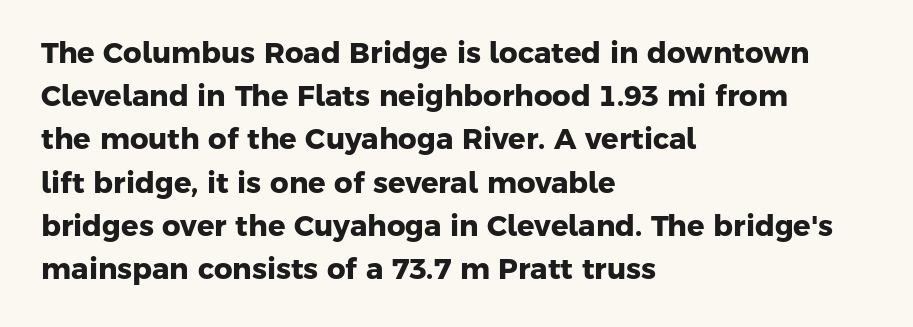
Q: Is the text bold? A: Yes.
Q: Is the typeface a serif or a sans-serif typeface? A: Sans-serif.
Q: Is the text underlined? A: No.
Q: How is the paragraph aligned? A: Left-aligned.
Q: Is the spacing between letters normal or unusually wide? A: Normal.
Q: Is the spacing between lines tight, normal or loose? A: Normal.
Q: Width (condensed, normal, or wide)? A: Normal.
Q: Stroke contrast? A: Low.
Q: x-height? A: Medium.
Q: Monospaced? A: No.
